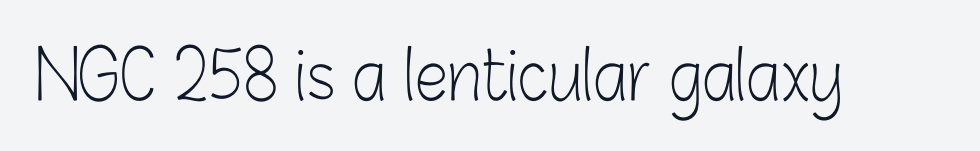
Q: Is the text bold? A: No.
Q: Is the text italic (slanted)? A: No, it is upright.
Q: Is the typeface a serif or a sans-serif typeface? A: Sans-serif.
Q: Is the text underlined? A: No.
Q: Is the spacing between letters normal or unusually wide? A: Normal.
Q: Width (condensed, normal, or wide)? A: Condensed.
Q: Stroke contrast? A: Low.
Q: x-height? A: Medium.
Q: Monospaced? A: No.
